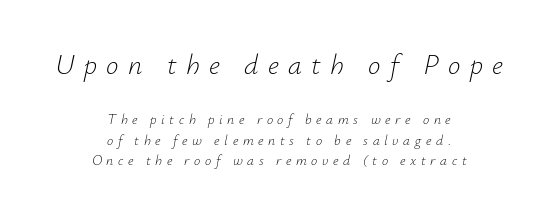
Character size in the leading block exceeds that of the trailing block. A bare baseline throughout the passage. The block of text has a typical density, with ordinary space between rows. Glyph-to-glyph distance is far greater than everyday printed text. The letters look calm and open, with moderate or lighter stems. Designer's note — italics engaged.
